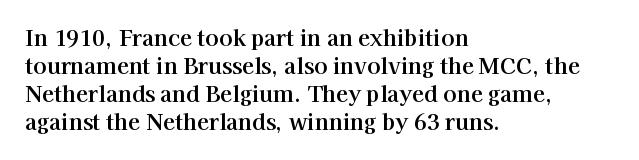
Q: Is the text italic (slanted)? A: No, it is upright.
Q: Is the text underlined? A: No.
Q: How is the paragraph aligned? A: Left-aligned.
Q: Is the spacing between letters normal or unusually wide? A: Normal.
Q: Is the spacing between lines tight, normal or loose? A: Normal.
